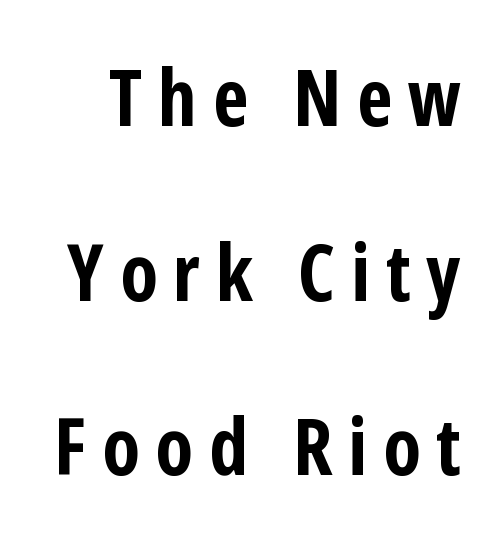
Plain, unruled lines of type. The rendering uses a bold face; every stroke is thick and dark. The leading is generous, giving the passage an open texture. Loose tracking; the words dissolve into strings of separated letters. Check where the strokes stop: nothing finishes them off — pure sans.
